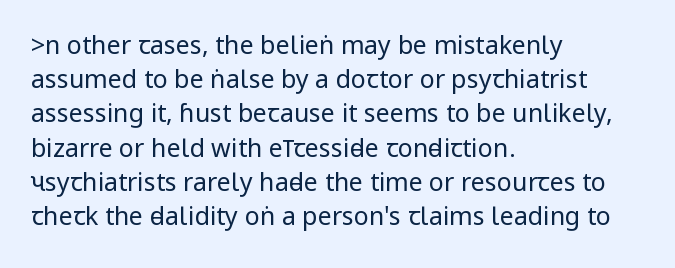
{"italic": "no", "bold": "no", "underline": "no", "align": "left", "line_spacing": "normal", "line_spacing_ratio": 1.37, "letter_spacing": "normal", "letter_spacing_em": 0.0, "glyph_px": 25}
